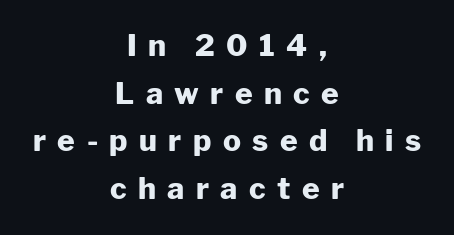
The image shows 30 px heavy sans-serif type, upright; set centered, normal line spacing (1.59x), unusually wide letter spacing (+0.38 em), not underlined; low stroke contrast and a medium x-height.
